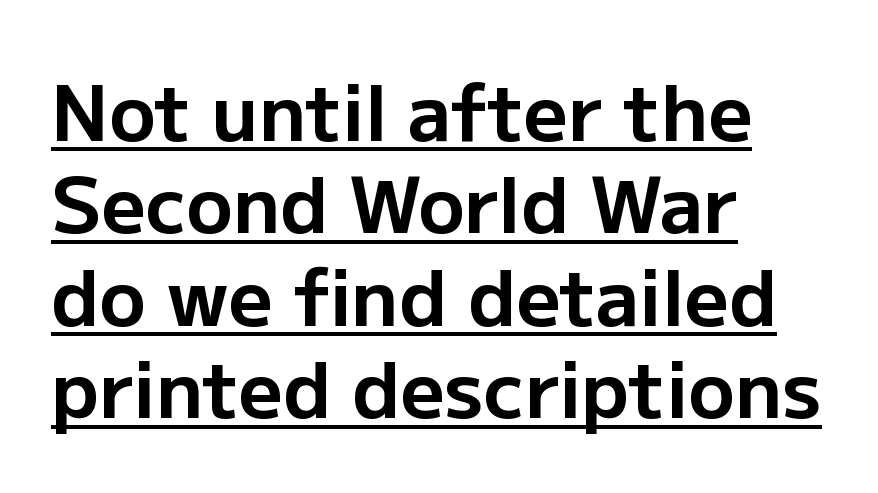
Does extra space separate the letters? No, they use regular spacing. Each letter's strokes conclude bluntly, with no projecting serifs. The typography opts for an upright posture over an oblique one. Do the characters align in a grid? No, the font is proportional. The ragged edge is on the right, which tells us the setting is flush left.
